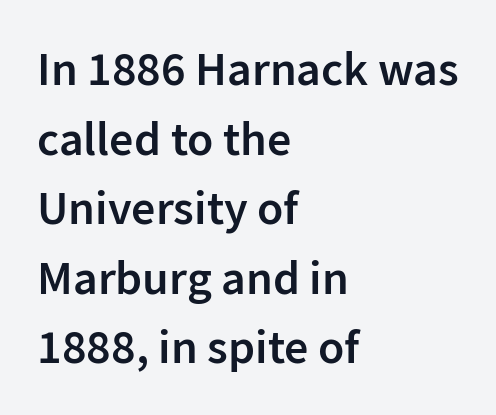
{"serif": "no", "italic": "no", "bold": "semi", "weight": "semibold", "width": "normal", "stroke_contrast": "low", "x_height": "medium", "monospaced": "no", "underline": "no", "align": "left", "line_spacing": "normal", "line_spacing_ratio": 1.45, "letter_spacing": "normal", "letter_spacing_em": 0.0, "glyph_px": 48}
